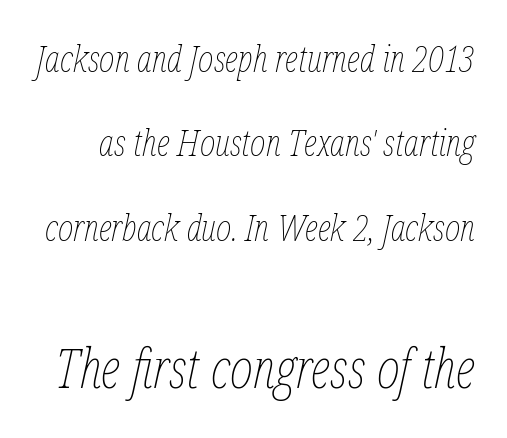
{"italic": "yes", "lean": "right", "slant_degrees": 12, "bold": "no", "weight": "thin", "width": "condensed", "stroke_contrast": "low", "x_height": "medium", "monospaced": "no", "underline": "no", "line_spacing": "loose", "line_spacing_ratio": 2.28, "letter_spacing": "normal", "letter_spacing_em": 0.0, "larger_block": "second", "size_ratio": 1.49, "glyph_px": 55}
